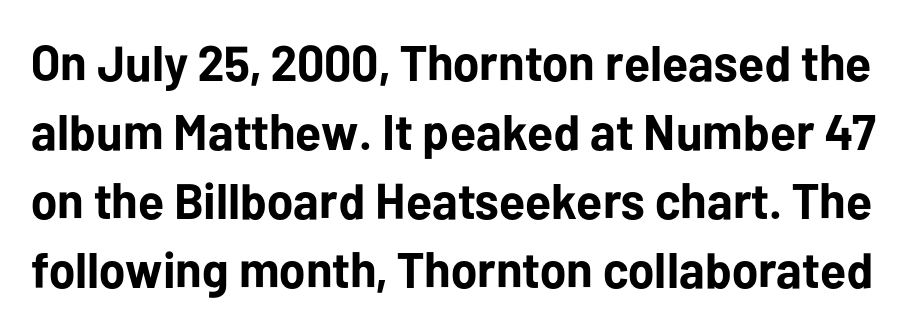
The image shows 50 px bold sans-serif type, upright; set normal line spacing (1.38x), normal letter spacing, not underlined; low stroke contrast and a medium x-height.
